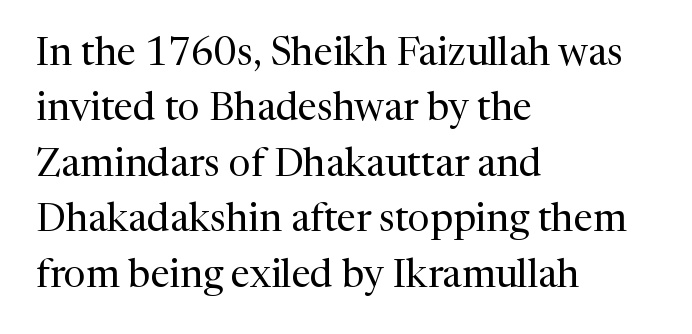
{"serif": "yes", "italic": "no", "bold": "no", "weight": "regular", "width": "normal", "stroke_contrast": "medium", "x_height": "medium", "monospaced": "no", "underline": "no", "align": "left", "line_spacing": "normal", "line_spacing_ratio": 1.42, "letter_spacing": "normal", "letter_spacing_em": 0.0, "glyph_px": 39}
